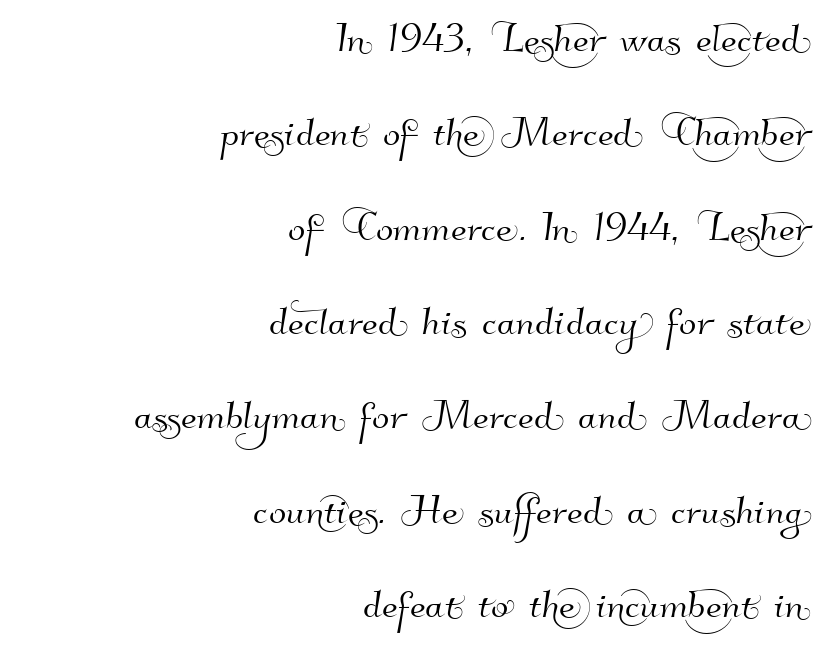
Are there feet on the stems? There aren't — it's a sans. Spacing verdict: proportional, widths tailored to each character. A student would call this right alignment; a typographer would say flush right, rag left. Underlining? Definitely not there. Look at the tracking — it's just the regular setting, nothing added.
